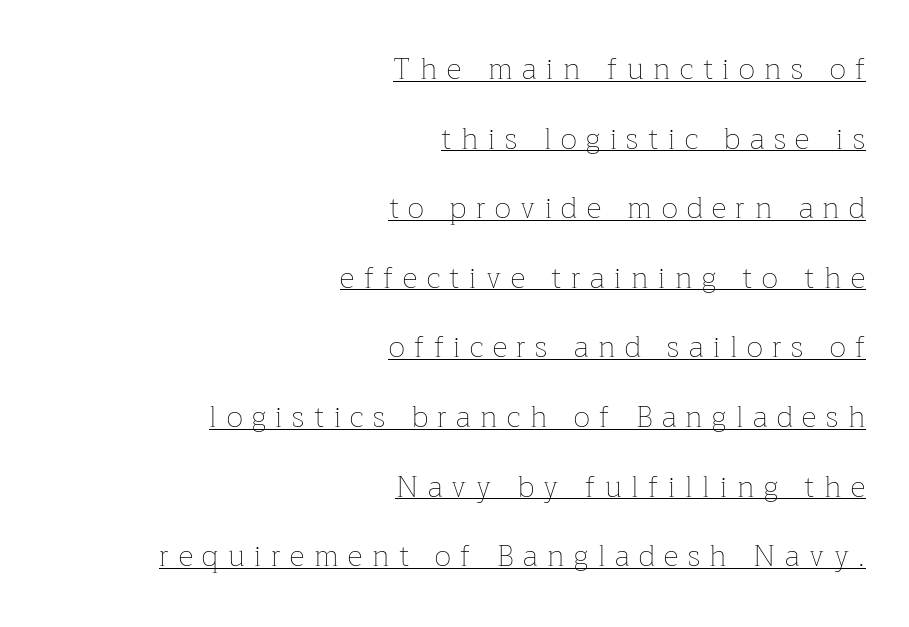
Q: Is the text bold? A: No.
Q: Is the text italic (slanted)? A: No, it is upright.
Q: Is the text underlined? A: Yes.
Q: How is the paragraph aligned? A: Right-aligned.
Q: Is the spacing between letters normal or unusually wide? A: Unusually wide.
Q: Is the spacing between lines tight, normal or loose? A: Loose.
Q: Width (condensed, normal, or wide)? A: Normal.
Q: Stroke contrast? A: Low.
Q: x-height? A: Medium.
Q: Monospaced? A: No.
